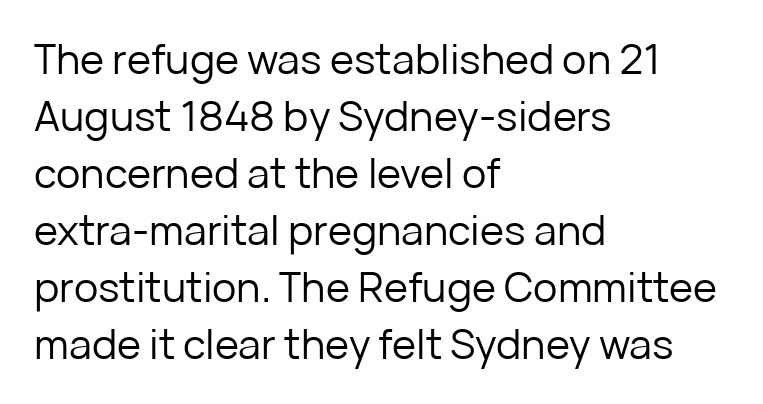
{"serif": "no", "italic": "no", "bold": "no", "weight": "regular", "width": "normal", "stroke_contrast": "low", "x_height": "medium", "monospaced": "no", "underline": "no", "align": "left", "line_spacing": "normal", "line_spacing_ratio": 1.39, "letter_spacing": "normal", "letter_spacing_em": 0.0, "glyph_px": 41}
